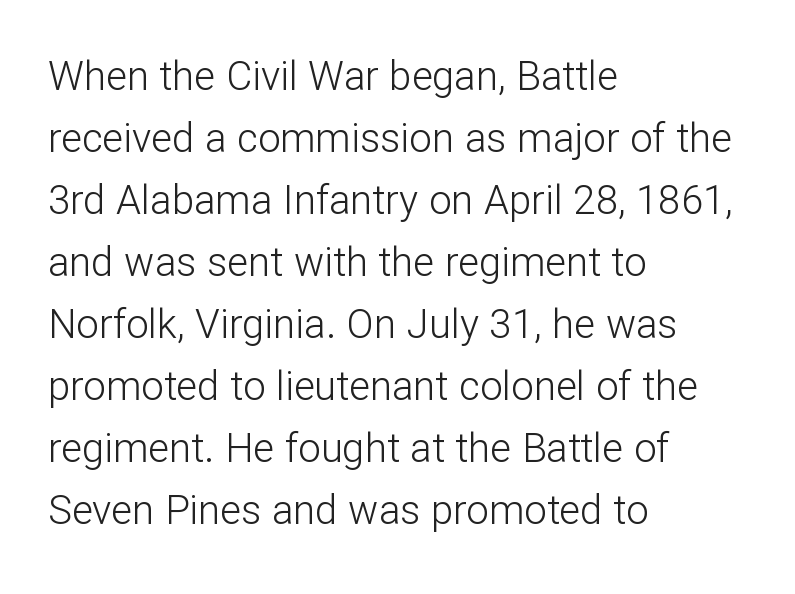
{"serif": "no", "italic": "no", "bold": "no", "weight": "light", "width": "normal", "stroke_contrast": "low", "x_height": "medium", "monospaced": "no", "underline": "no", "align": "left", "line_spacing": "normal", "line_spacing_ratio": 1.55, "letter_spacing": "normal", "letter_spacing_em": 0.0, "glyph_px": 40}
